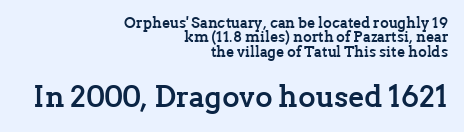
Line spacing here is tight. All the whitespace from short lines collects on the left. Note the varied advance widths — an 'i' is clearly narrower than an 'm'. Visually, the bottom section dominates because its glyphs are scaled up. No word sits above an underline. Is there any slant? The stems are plumb.
